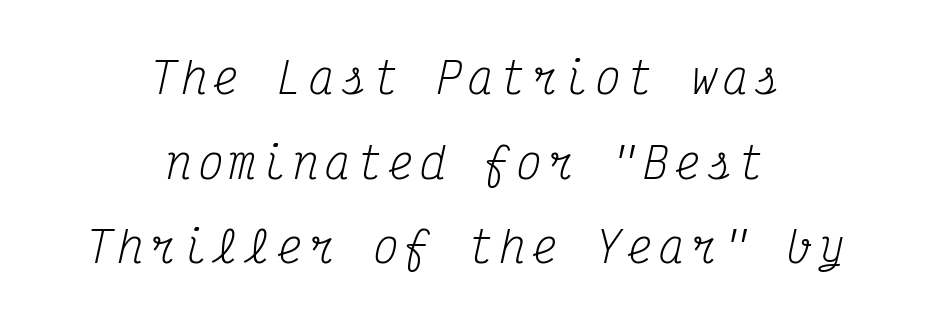
Q: Is the text bold? A: No.
Q: Is the text italic (slanted)? A: Yes, it leans right by about 12 degrees.
Q: Is the typeface a serif or a sans-serif typeface? A: Serif.
Q: Is the text underlined? A: No.
Q: How is the paragraph aligned? A: Centered.
Q: Is the spacing between lines tight, normal or loose? A: Loose.
Q: Width (condensed, normal, or wide)? A: Condensed.
Q: Stroke contrast? A: Medium.
Q: x-height? A: Medium.
Q: Monospaced? A: Yes.
